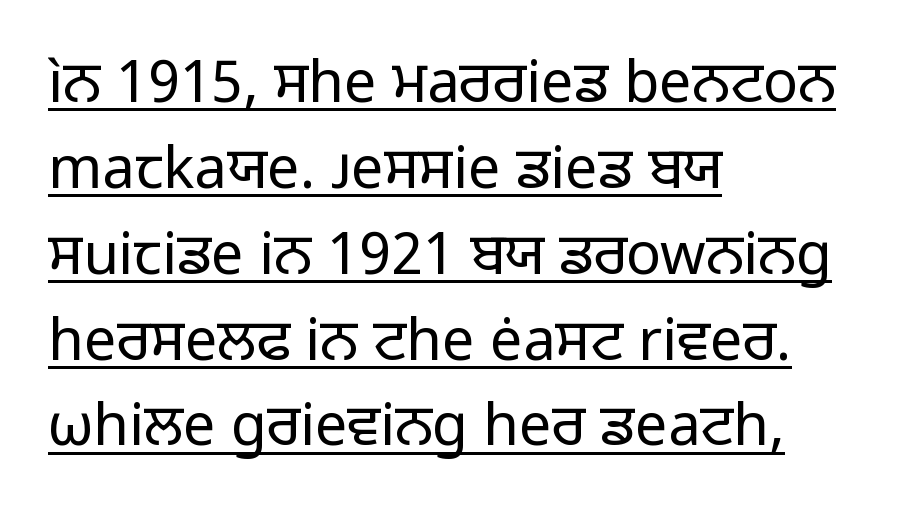
The image shows 58 px regular-weight sans-serif type, upright; set left-aligned, normal line spacing (1.48x), normal letter spacing, underlined; low stroke contrast and a medium x-height.
